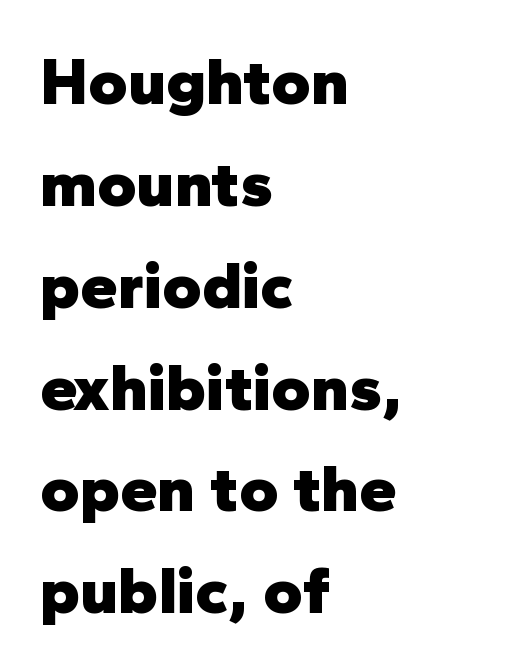
Beneath every word, the page is bare. Upright lettering throughout. Is this a fixed-width face? No — the glyphs have proportional, varying widths. The letters carry no serifs — their stems end cleanly without finishing strokes. Heavy, bold letterforms. The paragraph shown leans on its left margin.
